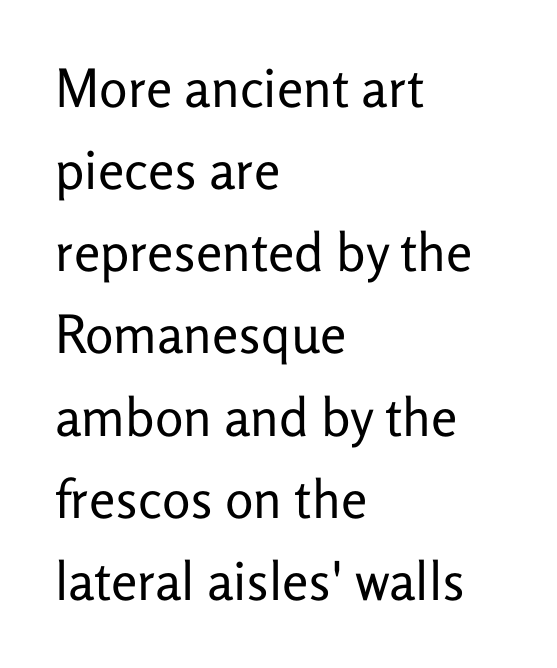
The image shows 53 px regular-weight sans-serif type, upright; set left-aligned, normal line spacing (1.55x), normal letter spacing, not underlined; low stroke contrast and a medium x-height.
